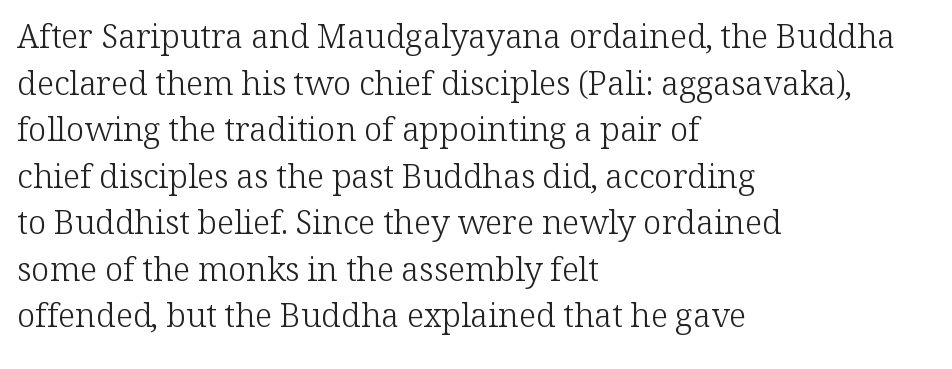
The image shows 33 px light serif type, upright; set left-aligned, normal line spacing (1.41x), normal letter spacing, not underlined; low stroke contrast and a medium x-height.
